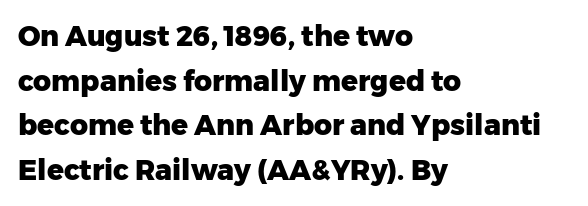
The image shows 28 px heavy sans-serif type, upright; set left-aligned, normal line spacing (1.59x), normal letter spacing, not underlined; low stroke contrast and a medium x-height.
